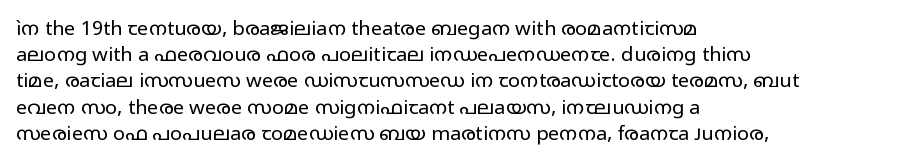
Q: Is the text bold? A: No.
Q: Is the text italic (slanted)? A: No, it is upright.
Q: Is the text underlined? A: No.
Q: How is the paragraph aligned? A: Left-aligned.
Q: Is the spacing between letters normal or unusually wide? A: Normal.
Q: Is the spacing between lines tight, normal or loose? A: Normal.
